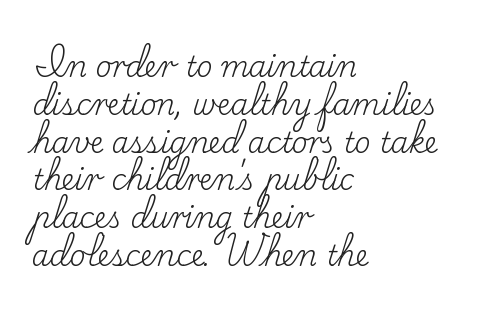
Q: Is the text bold? A: No.
Q: Is the text italic (slanted)? A: Yes.
Q: Is the typeface a serif or a sans-serif typeface? A: Serif.
Q: Is the text underlined? A: No.
Q: How is the paragraph aligned? A: Left-aligned.
Q: Is the spacing between letters normal or unusually wide? A: Normal.
Q: Is the spacing between lines tight, normal or loose? A: Normal.
Q: Width (condensed, normal, or wide)? A: Normal.
Q: Stroke contrast? A: Low.
Q: x-height? A: Small.
Q: Monospaced? A: No.
